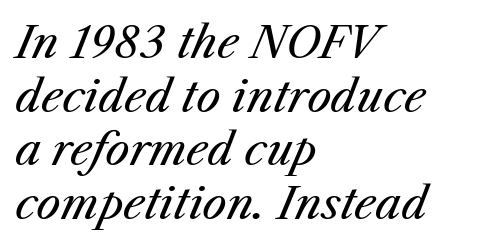
Q: Is the text bold? A: No.
Q: Is the text italic (slanted)? A: Yes, it leans right by about 25 degrees.
Q: Is the text underlined? A: No.
Q: How is the paragraph aligned? A: Left-aligned.
Q: Is the spacing between letters normal or unusually wide? A: Normal.
Q: Is the spacing between lines tight, normal or loose? A: Normal.
Q: Width (condensed, normal, or wide)? A: Normal.
Q: Stroke contrast? A: Medium.
Q: x-height? A: Medium.
Q: Monospaced? A: No.
